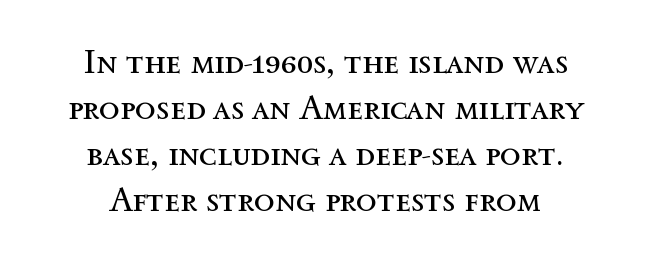
Is the block centered? Yes — each line is placed symmetrically about the middle. Compared with a typical body face, this is equally light or lighter still. Words appear dense and cohesive because spacing is normal. You can tell it's not italic because the verticals are truly vertical.
